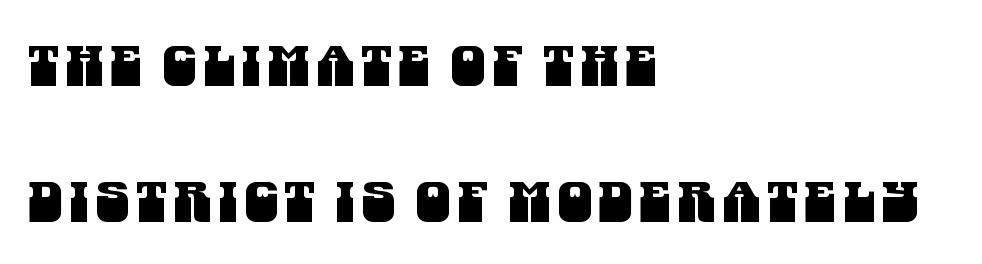
Q: Is the typeface a serif or a sans-serif typeface? A: Sans-serif.
Q: Is the text underlined? A: No.
Q: How is the paragraph aligned? A: Left-aligned.
Q: Is the spacing between lines tight, normal or loose? A: Loose.
Q: Width (condensed, normal, or wide)? A: Condensed.
Q: Stroke contrast? A: Medium.
Q: x-height? A: Large.
Q: Monospaced? A: No.
